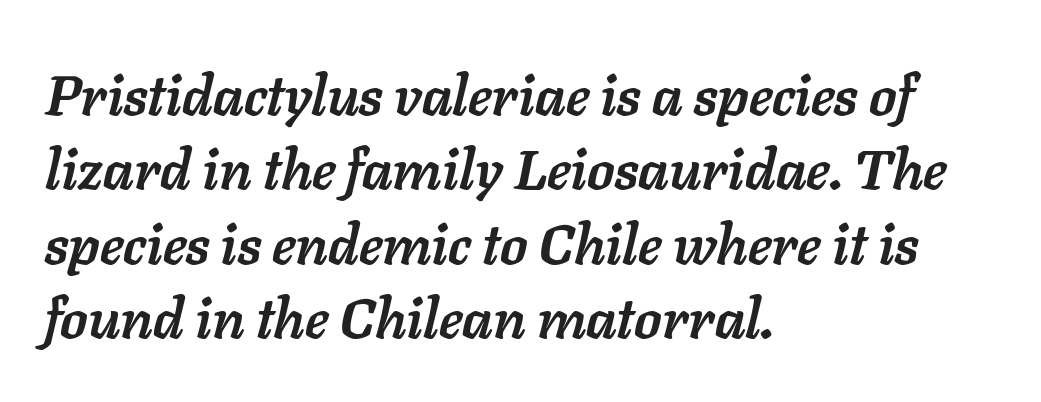
{"italic": "yes", "lean": "right", "slant_degrees": 11, "bold": "yes", "weight": "semibold", "width": "normal", "stroke_contrast": "low", "x_height": "medium", "monospaced": "no", "underline": "no", "align": "left", "line_spacing": "normal", "line_spacing_ratio": 1.33, "letter_spacing": "normal", "letter_spacing_em": 0.0, "glyph_px": 56}
